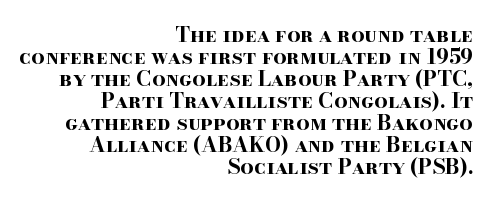
The image shows 21 px bold type, upright; set right-aligned, tight line spacing (1.05x), normal letter spacing, not underlined.
